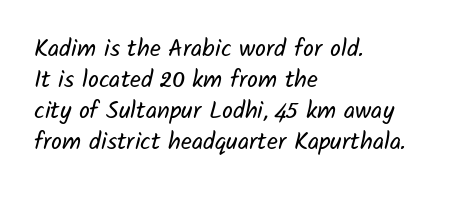
The image shows 24 px text type; set left-aligned, normal line spacing (1.29x), normal letter spacing, not underlined.
